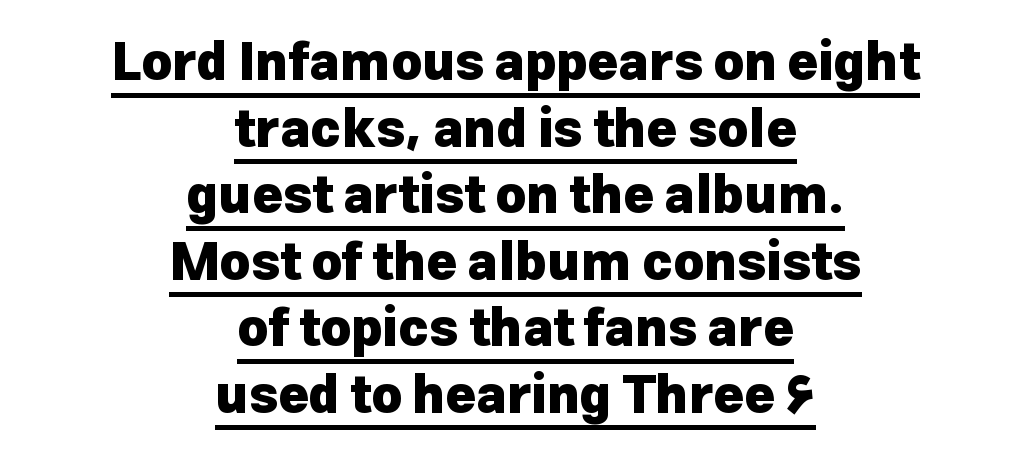
{"serif": "no", "italic": "no", "bold": "yes", "weight": "heavy", "width": "normal", "stroke_contrast": "low", "x_height": "medium", "monospaced": "no", "underline": "yes", "align": "center", "line_spacing": "normal", "line_spacing_ratio": 1.28, "letter_spacing": "normal", "letter_spacing_em": 0.0, "glyph_px": 52}
